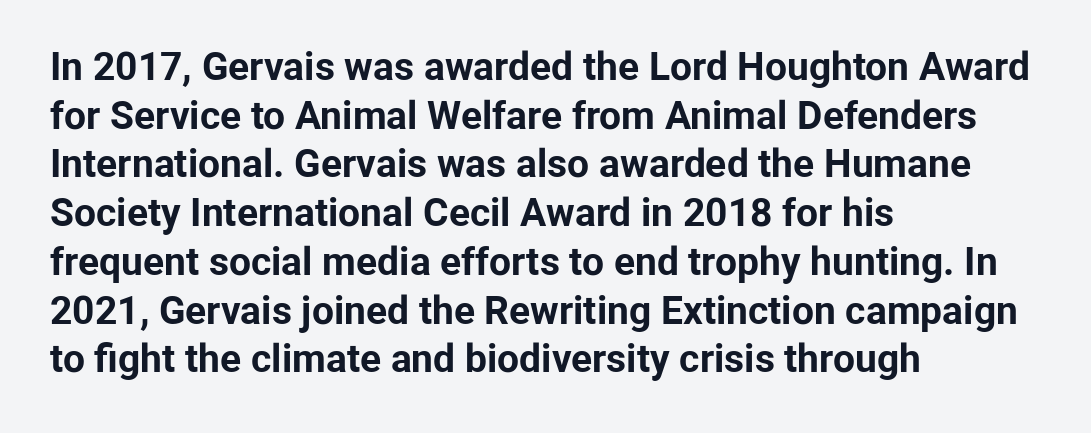
Chunky letters — that's bold for sure. Style check: upright. What's the leading like? Ordinary, nothing unusual. Each line starts at the same left margin while the right side varies.
